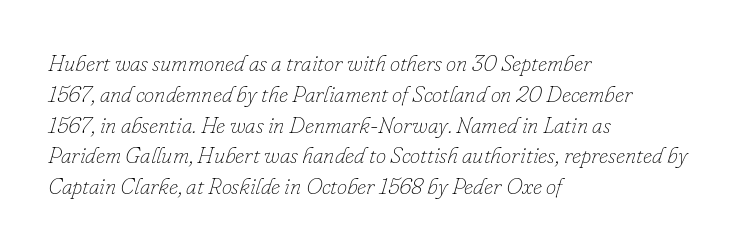
The image shows 23 px text type, italic (leaning right); set left-aligned, normal line spacing (1.34x), normal letter spacing, not underlined.
